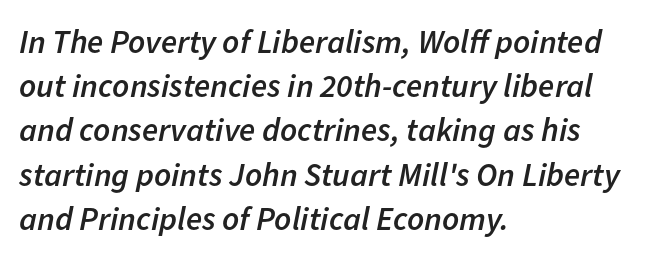
{"italic": "yes", "lean": "right", "slant_degrees": 11, "bold": "semi", "weight": "semibold", "width": "normal", "stroke_contrast": "low", "x_height": "medium", "monospaced": "no", "underline": "no", "align": "left", "line_spacing": "normal", "line_spacing_ratio": 1.34, "letter_spacing": "normal", "letter_spacing_em": 0.0, "glyph_px": 33}
